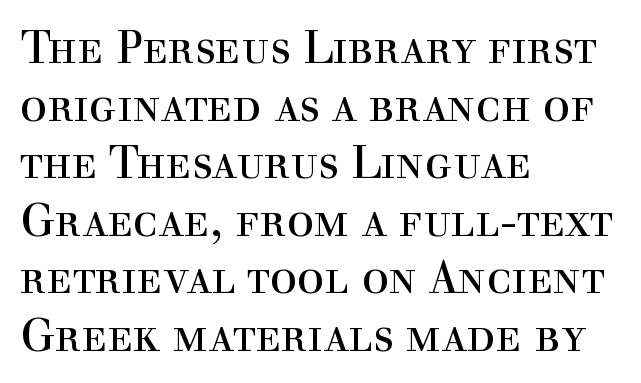
Q: Is the text bold? A: No.
Q: Is the text italic (slanted)? A: No, it is upright.
Q: Is the typeface a serif or a sans-serif typeface? A: Serif.
Q: Is the text underlined? A: No.
Q: How is the paragraph aligned? A: Left-aligned.
Q: Is the spacing between letters normal or unusually wide? A: Normal.
Q: Is the spacing between lines tight, normal or loose? A: Normal.
Q: Width (condensed, normal, or wide)? A: Normal.
Q: x-height? A: Medium.
Q: Monospaced? A: No.
